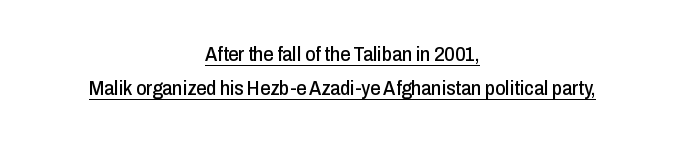
{"italic": "no", "underline": "yes", "align": "center", "line_spacing": "normal", "line_spacing_ratio": 1.68, "letter_spacing": "normal", "letter_spacing_em": 0.0, "glyph_px": 20}
